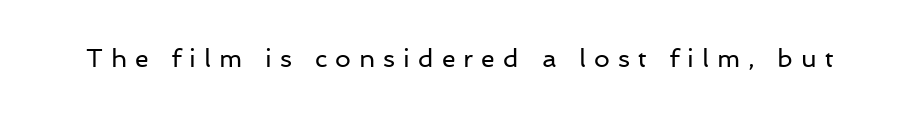
Nope, not italic — everything's standing straight. The cut favours lightness, reaching ordinary text weight at its darkest. A typesetter would call this heavily tracked-out type. Type without underlining.
